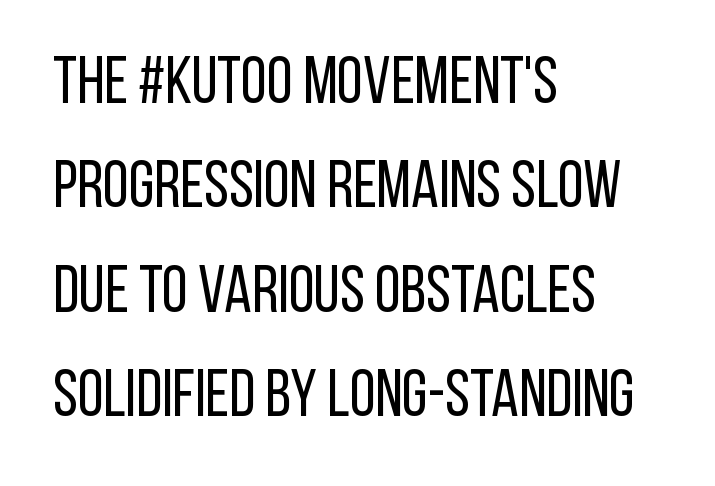
The image shows 66 px regular-weight, condensed sans-serif type, upright; set left-aligned, normal line spacing (1.58x), normal letter spacing, not underlined; low stroke contrast and a large x-height.
